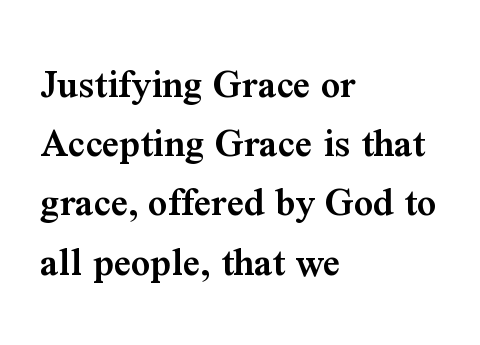
Does extra space separate the letters? No, they use regular spacing. Rows of type keep a routine distance in the vertical direction. Looks like regular typesetting: each glyph gets only the width it needs. The characters display serif detailing at their extremities.
